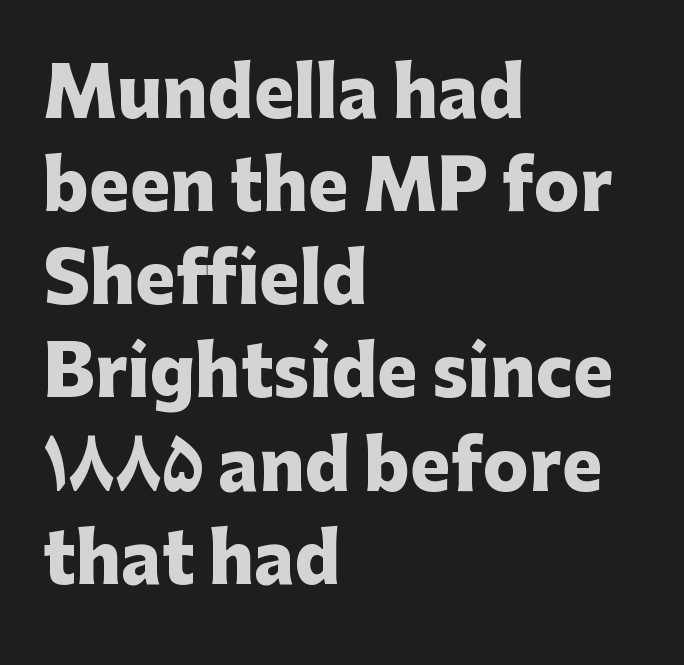
{"serif": "no", "italic": "no", "bold": "yes", "weight": "heavy", "width": "normal", "stroke_contrast": "low", "x_height": "medium", "monospaced": "no", "underline": "no", "align": "left", "line_spacing": "normal", "line_spacing_ratio": 1.37, "letter_spacing": "normal", "letter_spacing_em": 0.0, "glyph_px": 68}
